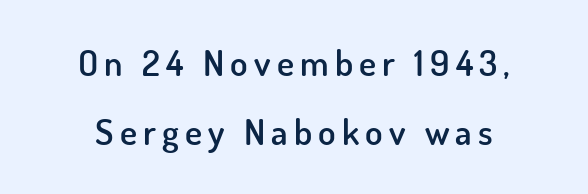
Q: Is the text bold? A: Semi-bold.
Q: Is the text italic (slanted)? A: No, it is upright.
Q: Is the typeface a serif or a sans-serif typeface? A: Sans-serif.
Q: Is the text underlined? A: No.
Q: How is the paragraph aligned? A: Centered.
Q: Is the spacing between lines tight, normal or loose? A: Loose.
Q: Width (condensed, normal, or wide)? A: Normal.
Q: Stroke contrast? A: Low.
Q: x-height? A: Small.
Q: Monospaced? A: No.
